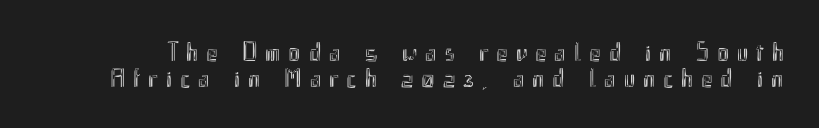
Q: Is the text italic (slanted)? A: No, it is upright.
Q: Is the text underlined? A: No.
Q: Is the spacing between letters normal or unusually wide? A: Unusually wide.
Q: Is the spacing between lines tight, normal or loose? A: Tight.
